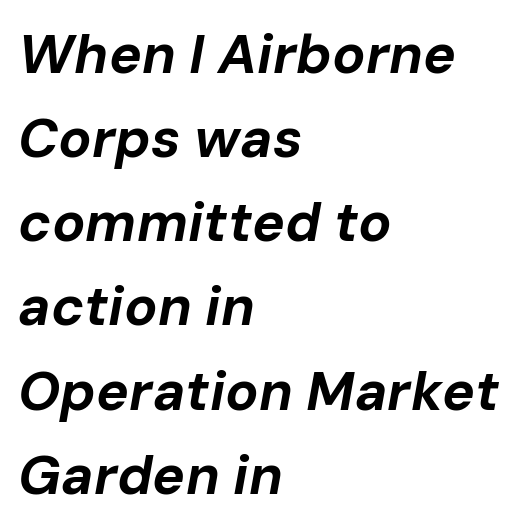
Q: Is the text bold? A: Yes.
Q: Is the text italic (slanted)? A: Yes, it leans right by about 10 degrees.
Q: Is the text underlined? A: No.
Q: How is the paragraph aligned? A: Left-aligned.
Q: Is the spacing between letters normal or unusually wide? A: Normal.
Q: Is the spacing between lines tight, normal or loose? A: Normal.
Q: Width (condensed, normal, or wide)? A: Normal.
Q: Stroke contrast? A: Low.
Q: x-height? A: Medium.
Q: Monospaced? A: No.
